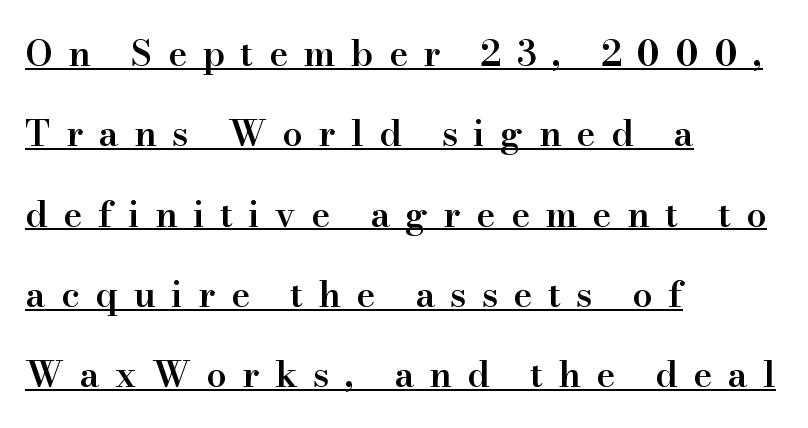
The image shows 36 px semibold serif type, upright; set left-aligned, loose line spacing (2.23x), unusually wide letter spacing (+0.43 em), underlined; high stroke contrast and a small x-height.
